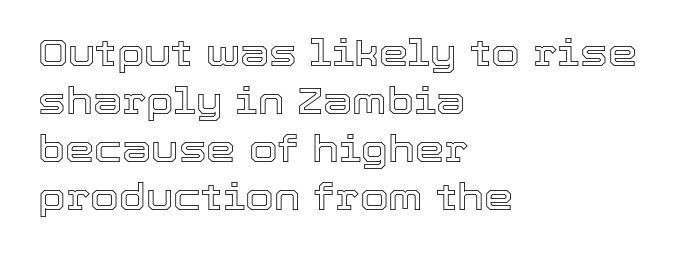
{"italic": "no", "width": "normal", "x_height": "medium", "monospaced": "no", "underline": "no", "align": "left", "line_spacing": "normal", "line_spacing_ratio": 1.3, "letter_spacing": "normal", "letter_spacing_em": 0.0, "glyph_px": 37}
